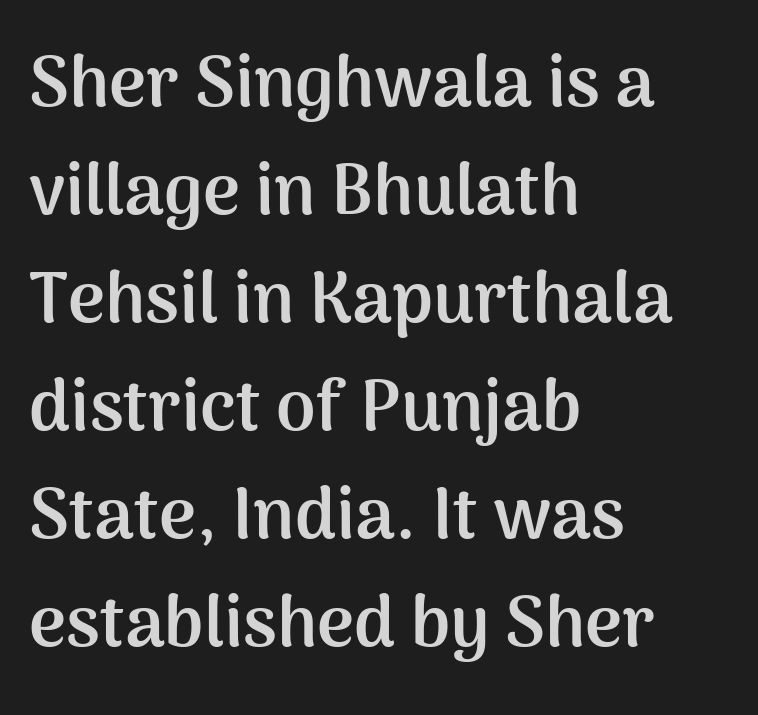
Q: Is the text bold? A: Yes.
Q: Is the text italic (slanted)? A: No, it is upright.
Q: Is the typeface a serif or a sans-serif typeface? A: Sans-serif.
Q: Is the text underlined? A: No.
Q: How is the paragraph aligned? A: Left-aligned.
Q: Is the spacing between letters normal or unusually wide? A: Normal.
Q: Is the spacing between lines tight, normal or loose? A: Normal.
Q: Width (condensed, normal, or wide)? A: Normal.
Q: Stroke contrast? A: Medium.
Q: x-height? A: Medium.
Q: Monospaced? A: No.
